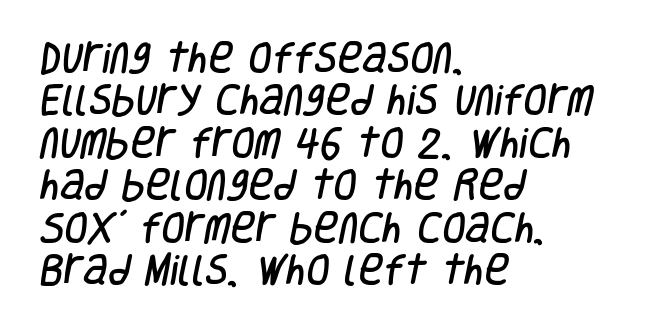
Horizontal bands of white between lines are of average thickness. This rendering employs a face without finishing strokes, i.e., a sans-serif. Where is the straight margin? On the left. Nobody touched the tracking dial on this one. Note the varied advance widths — an 'i' is clearly narrower than an 'm'.
